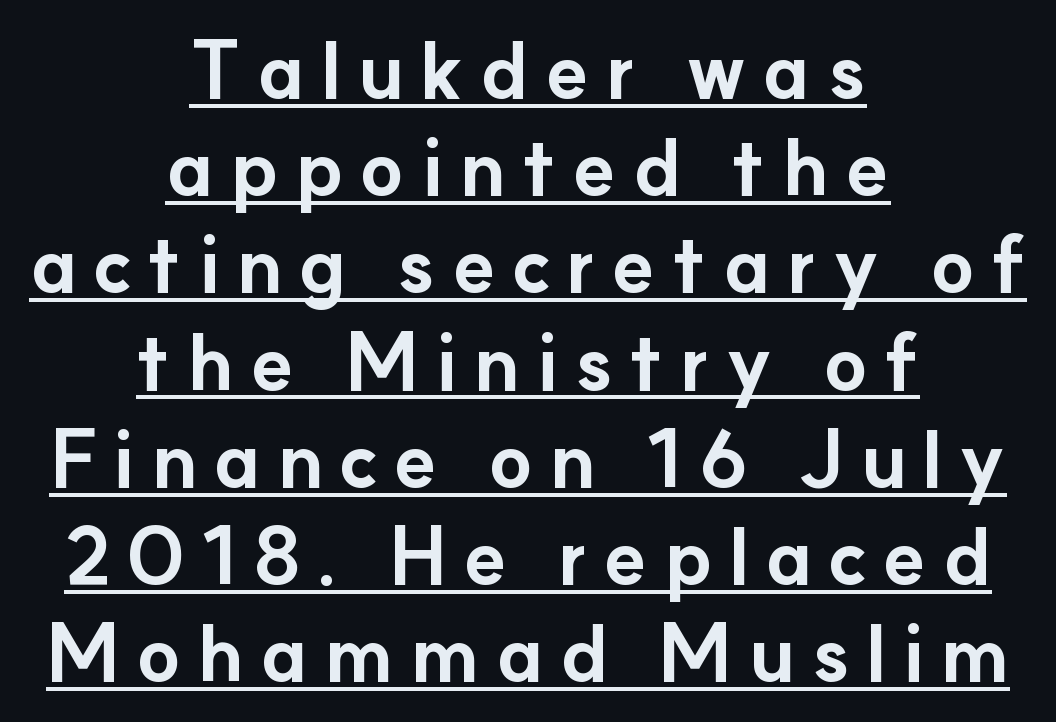
The image shows 79 px bold sans-serif type, upright; set centered, line spacing 1.23x, unusually wide letter spacing (+0.2 em), underlined; low stroke contrast and a small x-height.
